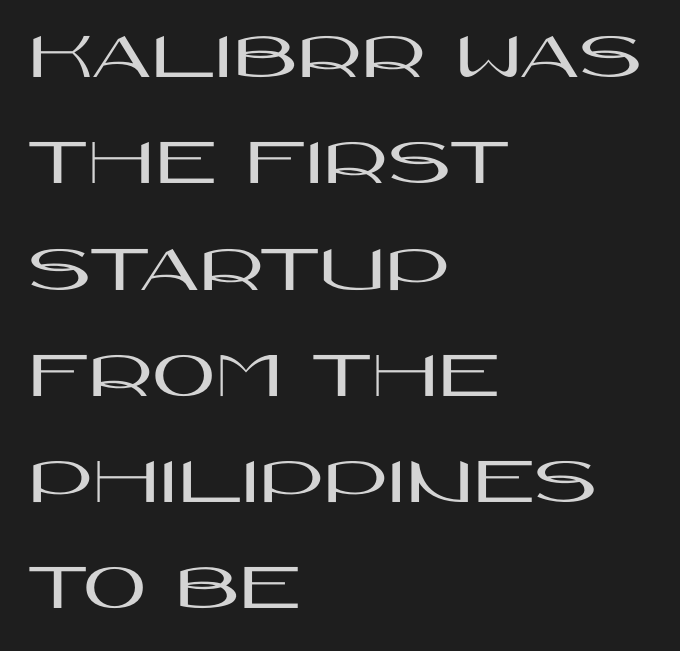
{"serif": "no", "italic": "no", "width": "wide", "stroke_contrast": "high", "x_height": "large", "monospaced": "no", "underline": "no", "align": "left", "line_spacing": "normal", "line_spacing_ratio": 1.54, "letter_spacing": "normal", "letter_spacing_em": 0.0, "glyph_px": 69}
